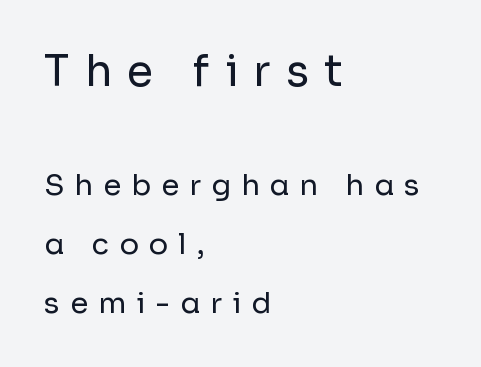
The image shows 43 px regular-weight sans-serif type, upright; set left-aligned, loose line spacing (2.04x), unusually wide letter spacing (+0.35 em), not underlined; the first (top) block is 1.48x larger; low stroke contrast and a medium x-height.
